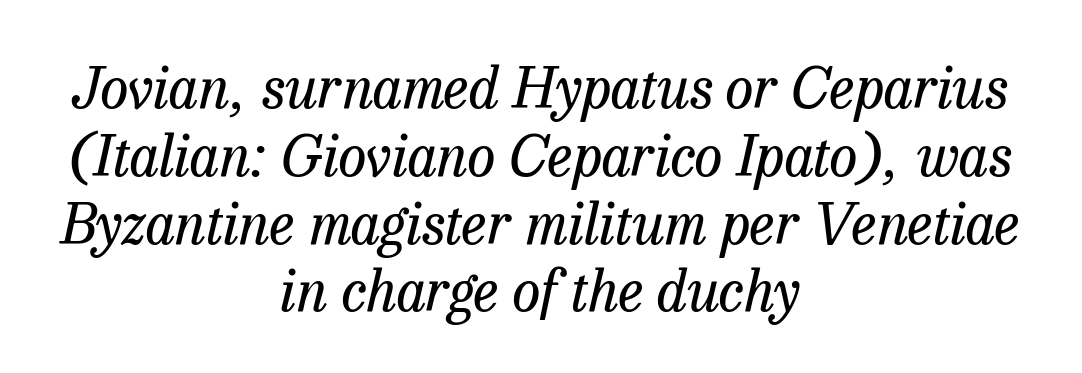
Q: Is the text bold? A: No.
Q: Is the text italic (slanted)? A: Yes, it leans right by about 13 degrees.
Q: Is the typeface a serif or a sans-serif typeface? A: Serif.
Q: Is the text underlined? A: No.
Q: How is the paragraph aligned? A: Centered.
Q: Is the spacing between letters normal or unusually wide? A: Normal.
Q: Width (condensed, normal, or wide)? A: Normal.
Q: Stroke contrast? A: Low.
Q: x-height? A: Medium.
Q: Monospaced? A: No.
